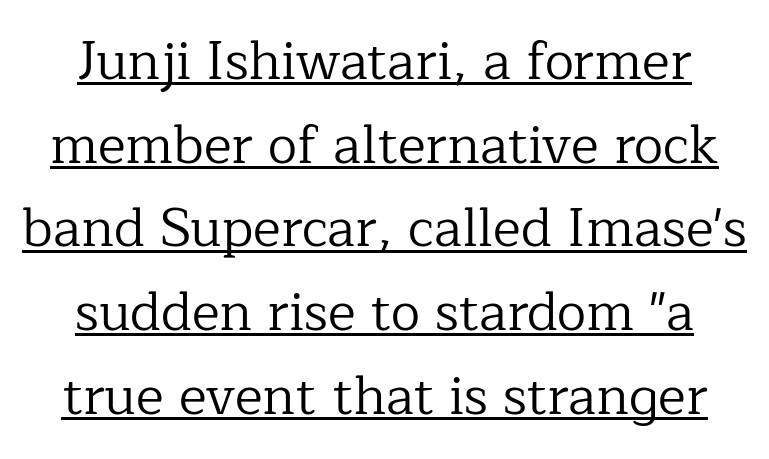
{"serif": "yes", "italic": "no", "bold": "no", "weight": "regular", "width": "normal", "stroke_contrast": "low", "x_height": "medium", "monospaced": "no", "underline": "yes", "align": "center", "line_spacing": "normal", "line_spacing_ratio": 1.58, "letter_spacing": "normal", "letter_spacing_em": 0.0, "glyph_px": 53}
